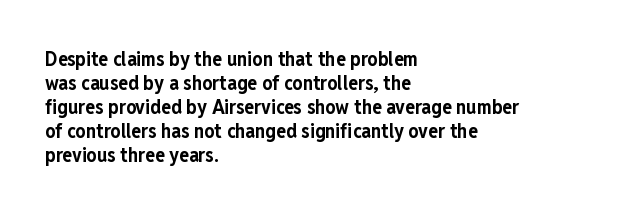
The image shows 20 px bold type, upright; set left-aligned, line spacing 1.2x, normal letter spacing, not underlined.
